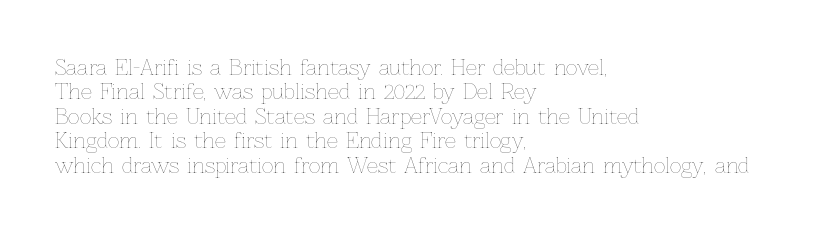
These lines keep a tight, regular rhythm from letter to letter. In CSS terms this would be text-align: left. Weight: in the light-to-regular range. This is roman type, the default non-slanted kind. Decoration check: the copy has no underline.
